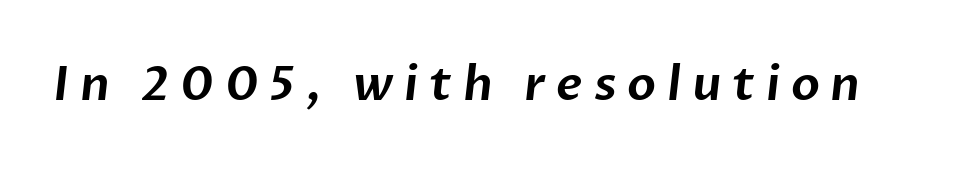
The image shows 47 px sans-serif type; set unusually wide letter spacing (+0.23 em), not underlined; low stroke contrast and a medium x-height.
